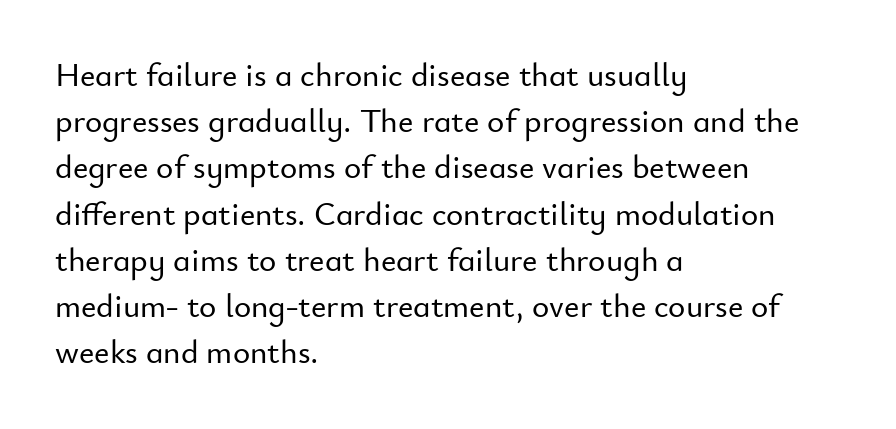
The image shows 33 px sans-serif type, upright; set left-aligned, normal line spacing (1.4x), normal letter spacing, not underlined; low stroke contrast and a small x-height.
